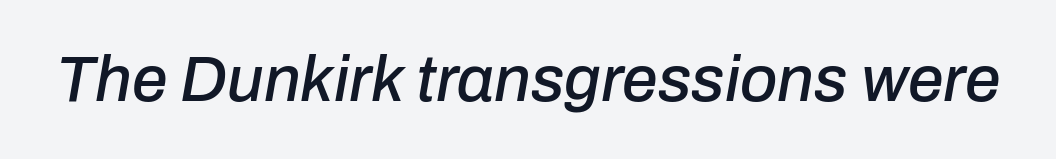
Q: Is the text italic (slanted)? A: Yes, it leans right by about 10 degrees.
Q: Is the text underlined? A: No.
Q: Is the spacing between letters normal or unusually wide? A: Normal.
Q: Width (condensed, normal, or wide)? A: Normal.
Q: Stroke contrast? A: Low.
Q: x-height? A: Medium.
Q: Monospaced? A: No.
